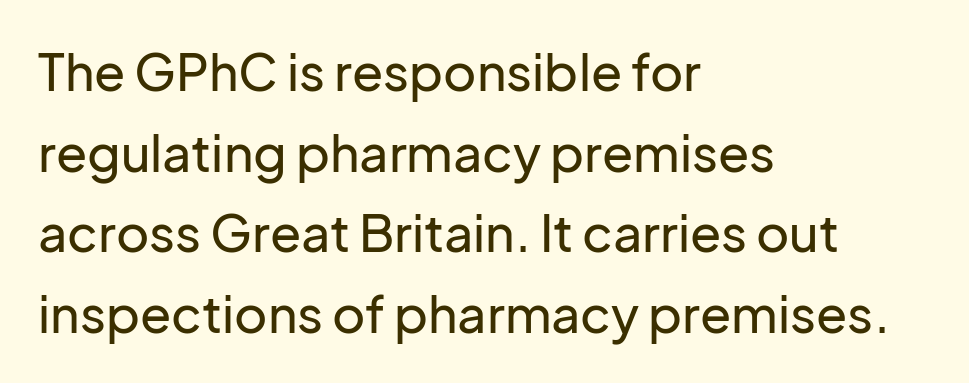
Q: Is the text italic (slanted)? A: No, it is upright.
Q: Is the typeface a serif or a sans-serif typeface? A: Sans-serif.
Q: Is the text underlined? A: No.
Q: How is the paragraph aligned? A: Left-aligned.
Q: Is the spacing between letters normal or unusually wide? A: Normal.
Q: Is the spacing between lines tight, normal or loose? A: Normal.
Q: Width (condensed, normal, or wide)? A: Normal.
Q: Stroke contrast? A: Low.
Q: x-height? A: Medium.
Q: Monospaced? A: No.
